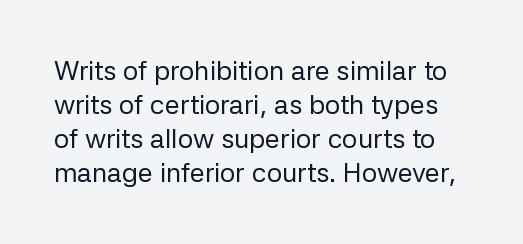
The image shows 27 px text type, upright; set normal line spacing (1.26x), normal letter spacing, not underlined.
